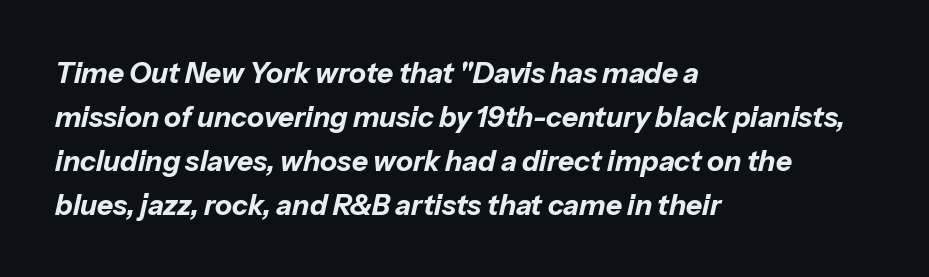
{"italic": "yes", "lean": "right", "slant_degrees": 13, "bold": "yes", "weight": "bold", "width": "normal", "stroke_contrast": "low", "x_height": "medium", "monospaced": "no", "underline": "no", "align": "left", "line_spacing": "normal", "line_spacing_ratio": 1.57, "letter_spacing": "normal", "letter_spacing_em": 0.0, "glyph_px": 28}
